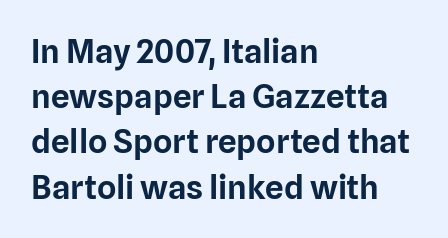
Q: Is the text italic (slanted)? A: No, it is upright.
Q: Is the typeface a serif or a sans-serif typeface? A: Sans-serif.
Q: Is the text underlined? A: No.
Q: How is the paragraph aligned? A: Left-aligned.
Q: Is the spacing between letters normal or unusually wide? A: Normal.
Q: Is the spacing between lines tight, normal or loose? A: Normal.
Q: Width (condensed, normal, or wide)? A: Normal.
Q: Stroke contrast? A: Low.
Q: x-height? A: Medium.
Q: Monospaced? A: No.
